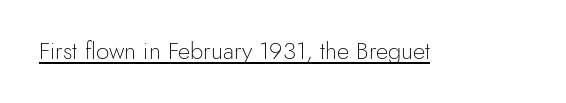
Underlined type. When letters stand straight like this, we call the style roman or upright. The line texture is even and compact thanks to regular tracking. The strokes carry an ordinary text weight at most.
